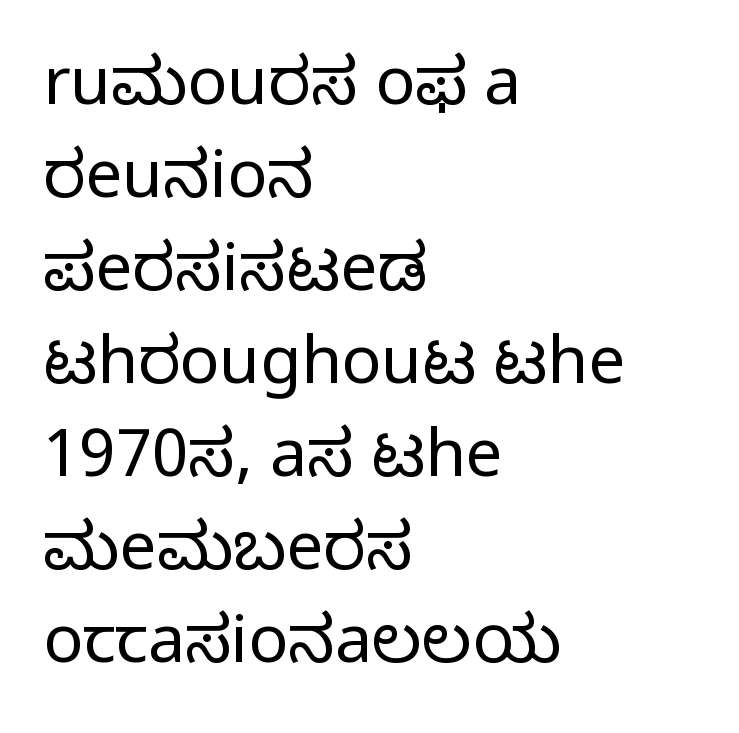
These lines stack with their left ends in a neat column. Do the characters align in a grid? No, the font is proportional. Examine the stroke ends and you'll find no serifs. The font's upright variant was chosen for this text. Regarding leading, the lines here are spaced in the standard way. The string is rendered with underlining switched off.
